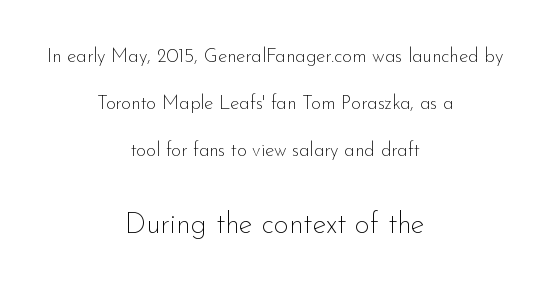
Q: Is the text bold? A: No.
Q: Is the text italic (slanted)? A: No, it is upright.
Q: Is the typeface a serif or a sans-serif typeface? A: Sans-serif.
Q: Is the text underlined? A: No.
Q: How is the paragraph aligned? A: Centered.
Q: Is the spacing between letters normal or unusually wide? A: Normal.
Q: Is the spacing between lines tight, normal or loose? A: Loose.
Q: Which block of text is set in a larger size, the first (top) or the second (bottom)? A: The second (bottom) one.
Q: Width (condensed, normal, or wide)? A: Normal.
Q: Stroke contrast? A: Low.
Q: x-height? A: Small.
Q: Monospaced? A: No.
